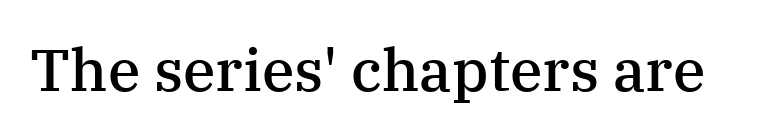
The image shows 59 px semibold serif type, upright; set normal letter spacing, not underlined; medium stroke contrast and a medium x-height.
